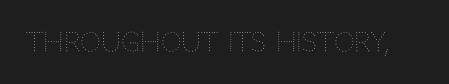
A roman cut, with each character standing at attention. Decoration check: the copy has no underline. The gaps between neighbouring characters are ordinary and unremarkable. Bold? No — there's no thickening of the strokes.
